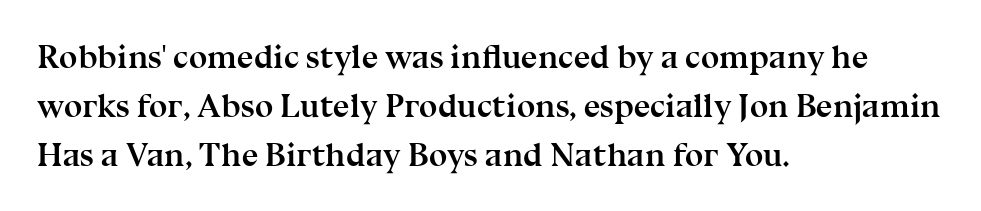
Q: Is the text bold? A: Yes.
Q: Is the text italic (slanted)? A: No, it is upright.
Q: Is the typeface a serif or a sans-serif typeface? A: Serif.
Q: Is the text underlined? A: No.
Q: How is the paragraph aligned? A: Left-aligned.
Q: Is the spacing between letters normal or unusually wide? A: Normal.
Q: Is the spacing between lines tight, normal or loose? A: Normal.
Q: Width (condensed, normal, or wide)? A: Normal.
Q: Stroke contrast? A: Medium.
Q: x-height? A: Medium.
Q: Monospaced? A: No.
